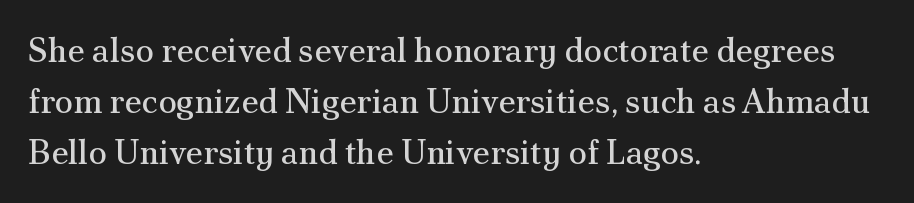
{"serif": "yes", "italic": "no", "bold": "no", "weight": "regular", "width": "normal", "stroke_contrast": "medium", "x_height": "small", "monospaced": "no", "underline": "no", "align": "left", "line_spacing": "normal", "line_spacing_ratio": 1.5, "letter_spacing": "normal", "letter_spacing_em": 0.0, "glyph_px": 34}
